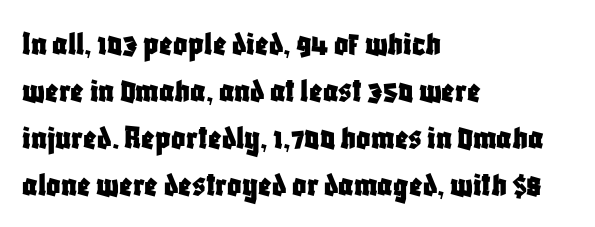
Q: Is the text italic (slanted)? A: No, it is upright.
Q: Is the typeface a serif or a sans-serif typeface? A: Sans-serif.
Q: Is the text underlined? A: No.
Q: How is the paragraph aligned? A: Left-aligned.
Q: Is the spacing between letters normal or unusually wide? A: Normal.
Q: Is the spacing between lines tight, normal or loose? A: Normal.
Q: Width (condensed, normal, or wide)? A: Condensed.
Q: Stroke contrast? A: Low.
Q: x-height? A: Large.
Q: Monospaced? A: No.
